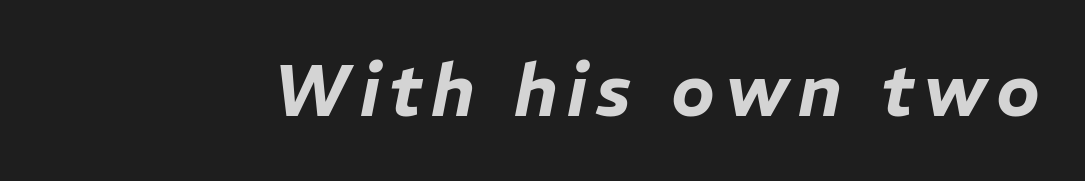
The space beneath each line is pristine and unruled. These lines are rendered in a variable-pitch font. When letters slant like this, we call the style italic.
